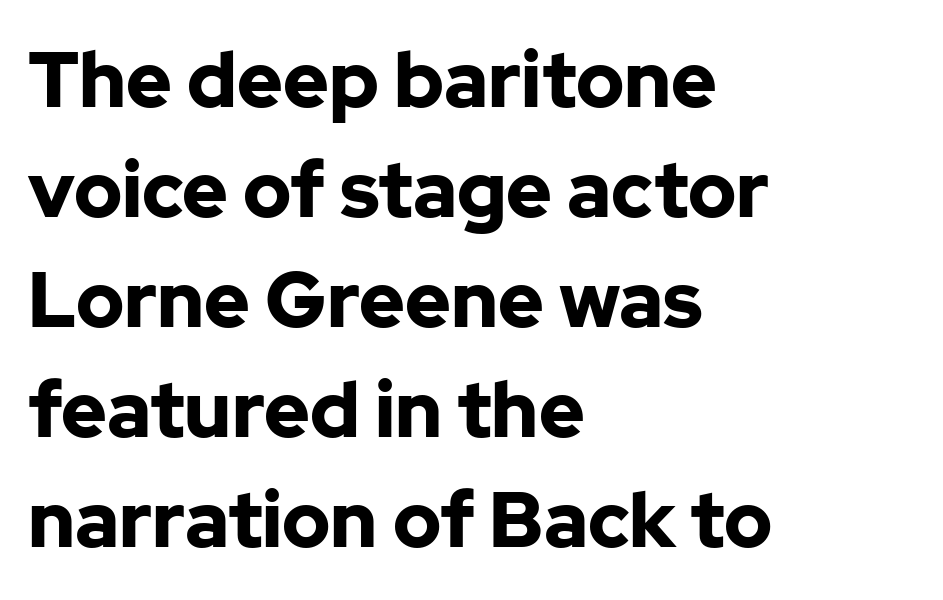
Q: Is the text bold? A: Yes.
Q: Is the text italic (slanted)? A: No, it is upright.
Q: Is the typeface a serif or a sans-serif typeface? A: Sans-serif.
Q: Is the text underlined? A: No.
Q: How is the paragraph aligned? A: Left-aligned.
Q: Is the spacing between letters normal or unusually wide? A: Normal.
Q: Is the spacing between lines tight, normal or loose? A: Normal.
Q: Width (condensed, normal, or wide)? A: Normal.
Q: Stroke contrast? A: Low.
Q: x-height? A: Medium.
Q: Monospaced? A: No.
